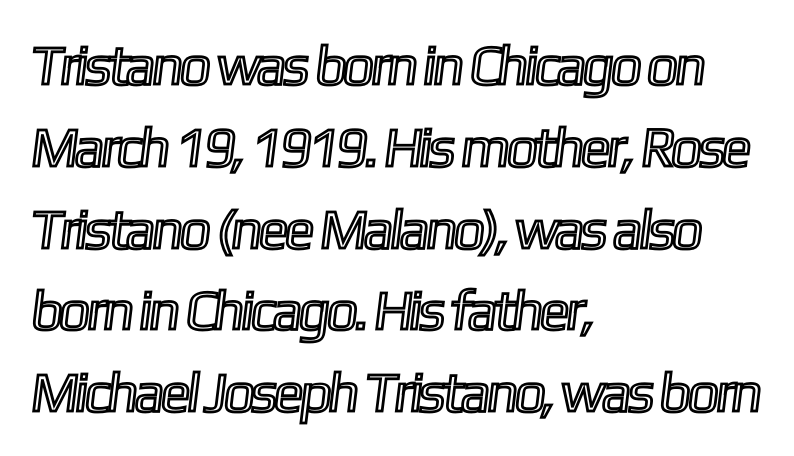
Q: Is the text underlined? A: No.
Q: How is the paragraph aligned? A: Left-aligned.
Q: Is the spacing between letters normal or unusually wide? A: Normal.
Q: Is the spacing between lines tight, normal or loose? A: Normal.
Q: Width (condensed, normal, or wide)? A: Condensed.
Q: x-height? A: Medium.
Q: Monospaced? A: No.
